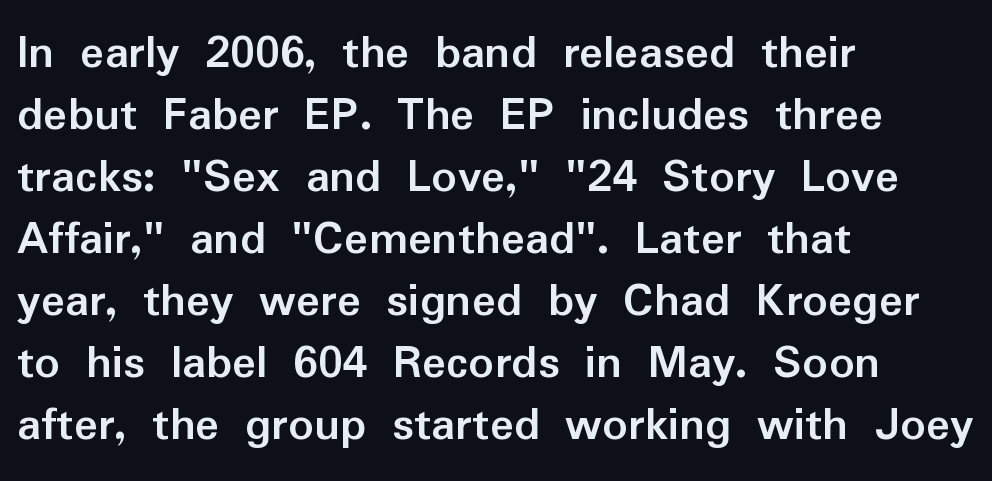
Q: Is the text bold? A: Yes.
Q: Is the text italic (slanted)? A: No, it is upright.
Q: Is the typeface a serif or a sans-serif typeface? A: Sans-serif.
Q: Is the text underlined? A: No.
Q: How is the paragraph aligned? A: Left-aligned.
Q: Is the spacing between letters normal or unusually wide? A: Normal.
Q: Width (condensed, normal, or wide)? A: Normal.
Q: Stroke contrast? A: Low.
Q: x-height? A: Medium.
Q: Monospaced? A: No.
